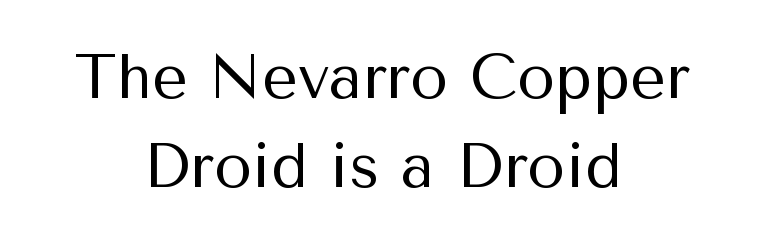
The image shows 62 px regular-weight sans-serif type, upright; set centered, normal line spacing (1.43x), normal letter spacing, not underlined; medium stroke contrast and a medium x-height.
